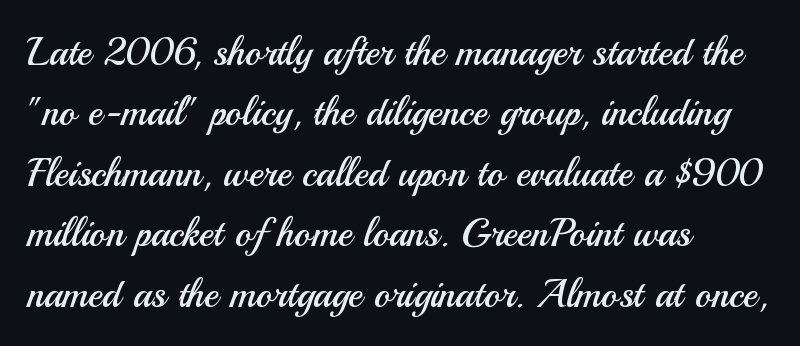
{"serif": "no", "bold": "no", "weight": "regular", "width": "normal", "stroke_contrast": "medium", "x_height": "small", "monospaced": "no", "underline": "no", "align": "left", "line_spacing": "normal", "line_spacing_ratio": 1.55, "letter_spacing": "normal", "letter_spacing_em": 0.0, "glyph_px": 39}
